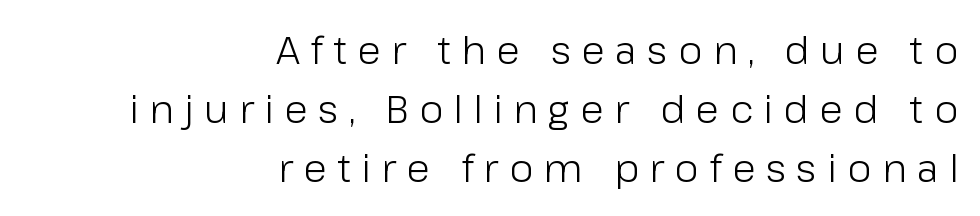
The image shows 39 px light sans-serif type, upright; set right-aligned, normal line spacing (1.51x), unusually wide letter spacing (+0.27 em), not underlined; low stroke contrast and a medium x-height.
